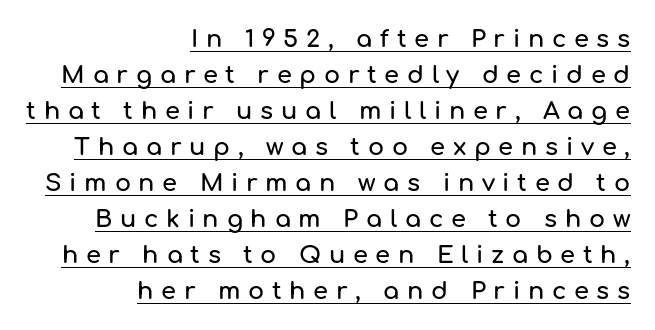
{"italic": "no", "underline": "yes", "align": "right", "line_spacing": "normal", "line_spacing_ratio": 1.5, "letter_spacing": "wide", "letter_spacing_em": 0.32, "glyph_px": 24}
